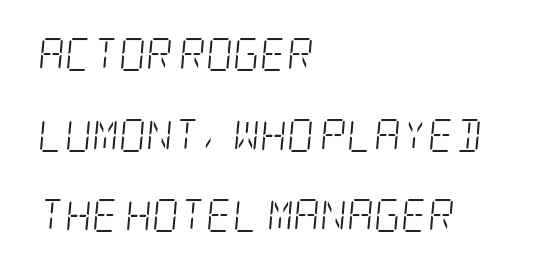
Q: Is the text bold? A: No.
Q: Is the text italic (slanted)? A: Yes, it leans right by about 5 degrees.
Q: Is the typeface a serif or a sans-serif typeface? A: Serif.
Q: Is the text underlined? A: No.
Q: How is the paragraph aligned? A: Left-aligned.
Q: Is the spacing between letters normal or unusually wide? A: Normal.
Q: Is the spacing between lines tight, normal or loose? A: Loose.
Q: Width (condensed, normal, or wide)? A: Condensed.
Q: Stroke contrast? A: Low.
Q: x-height? A: Large.
